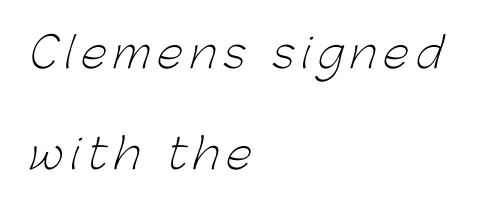
Q: Is the text bold? A: No.
Q: Is the typeface a serif or a sans-serif typeface? A: Sans-serif.
Q: Is the text underlined? A: No.
Q: How is the paragraph aligned? A: Left-aligned.
Q: Is the spacing between lines tight, normal or loose? A: Loose.
Q: Width (condensed, normal, or wide)? A: Normal.
Q: Stroke contrast? A: Low.
Q: x-height? A: Medium.
Q: Monospaced? A: No.
